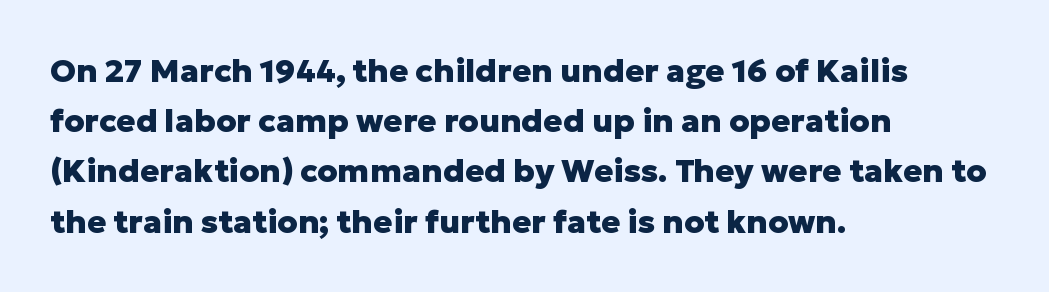
Q: Is the text bold? A: Yes.
Q: Is the text italic (slanted)? A: No, it is upright.
Q: Is the typeface a serif or a sans-serif typeface? A: Sans-serif.
Q: Is the text underlined? A: No.
Q: How is the paragraph aligned? A: Left-aligned.
Q: Is the spacing between letters normal or unusually wide? A: Normal.
Q: Is the spacing between lines tight, normal or loose? A: Normal.
Q: Width (condensed, normal, or wide)? A: Normal.
Q: Stroke contrast? A: Low.
Q: x-height? A: Medium.
Q: Monospaced? A: No.
